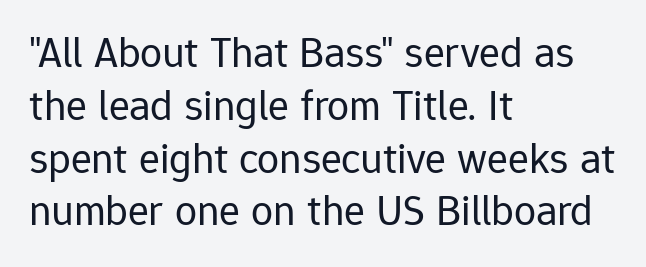
Q: Is the text bold? A: No.
Q: Is the text italic (slanted)? A: No, it is upright.
Q: Is the typeface a serif or a sans-serif typeface? A: Sans-serif.
Q: Is the text underlined? A: No.
Q: How is the paragraph aligned? A: Left-aligned.
Q: Is the spacing between letters normal or unusually wide? A: Normal.
Q: Width (condensed, normal, or wide)? A: Normal.
Q: Stroke contrast? A: Low.
Q: x-height? A: Medium.
Q: Monospaced? A: No.
